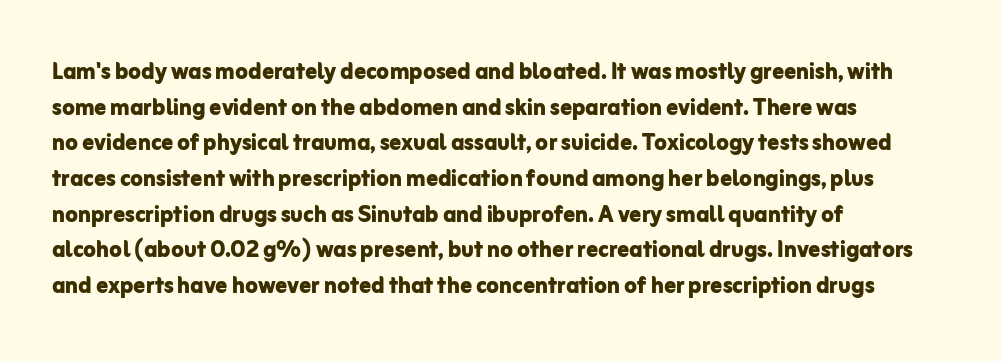
{"serif": "no", "italic": "no", "bold": "yes", "weight": "bold", "width": "normal", "stroke_contrast": "low", "x_height": "medium", "monospaced": "no", "underline": "no", "align": "left", "line_spacing_ratio": 1.23, "letter_spacing": "normal", "letter_spacing_em": 0.0, "glyph_px": 29}
